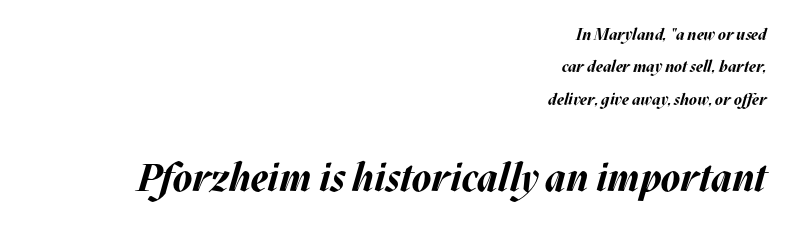
{"italic": "yes", "lean": "right", "slant_degrees": 17, "bold": "yes", "weight": "bold", "width": "normal", "stroke_contrast": "medium", "x_height": "large", "monospaced": "no", "underline": "no", "align": "right", "line_spacing": "loose", "line_spacing_ratio": 2.03, "letter_spacing": "normal", "letter_spacing_em": 0.0, "larger_block": "second", "size_ratio": 2.44, "glyph_px": 39}
